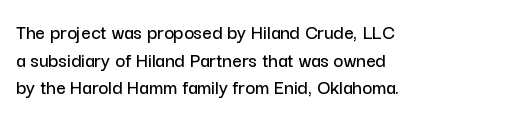
The image shows 21 px text type, upright; set left-aligned, normal line spacing (1.32x), normal letter spacing, not underlined.
